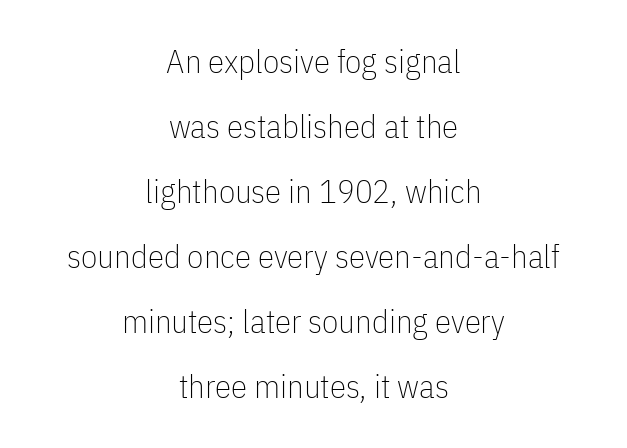
Q: Is the text bold? A: No.
Q: Is the text italic (slanted)? A: No, it is upright.
Q: Is the typeface a serif or a sans-serif typeface? A: Sans-serif.
Q: Is the text underlined? A: No.
Q: How is the paragraph aligned? A: Centered.
Q: Is the spacing between letters normal or unusually wide? A: Normal.
Q: Is the spacing between lines tight, normal or loose? A: Loose.
Q: Width (condensed, normal, or wide)? A: Condensed.
Q: Stroke contrast? A: Low.
Q: x-height? A: Medium.
Q: Monospaced? A: No.
